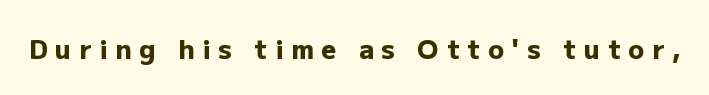
The image shows 26 px bold type, upright; set unusually wide letter spacing (+0.3 em), not underlined.
